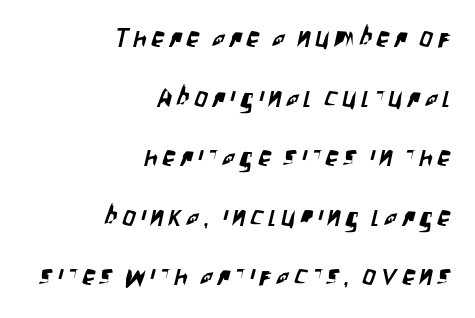
{"underline": "no", "align": "right", "line_spacing": "loose", "line_spacing_ratio": 2.29, "glyph_px": 26}
